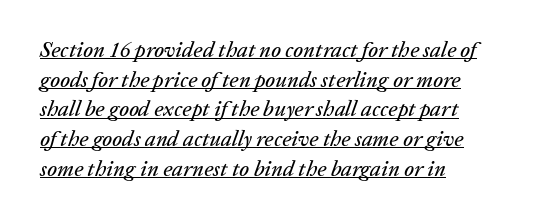
{"italic": "yes", "lean": "right", "slant_degrees": 20, "underline": "yes", "align": "left", "line_spacing": "normal", "line_spacing_ratio": 1.35, "letter_spacing": "normal", "letter_spacing_em": 0.0, "glyph_px": 22}
